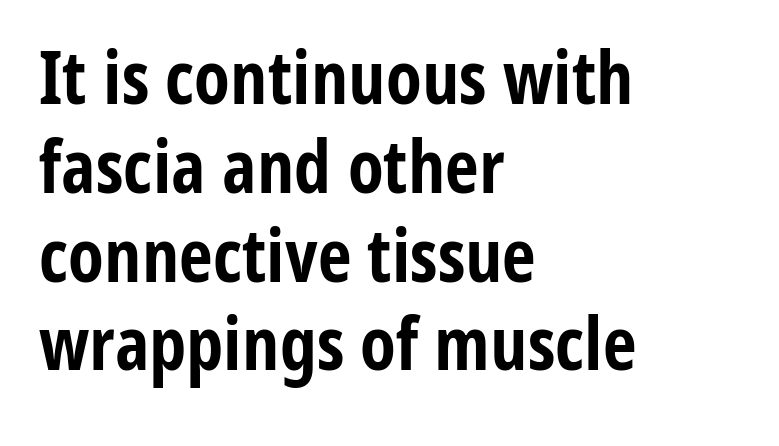
{"serif": "no", "italic": "no", "bold": "yes", "weight": "bold", "width": "condensed", "stroke_contrast": "low", "x_height": "medium", "monospaced": "no", "underline": "no", "align": "left", "line_spacing_ratio": 1.2, "letter_spacing": "normal", "letter_spacing_em": 0.0, "glyph_px": 74}
